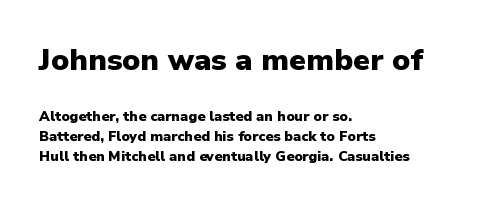
Q: Is the text bold? A: Yes.
Q: Is the text italic (slanted)? A: No, it is upright.
Q: Is the typeface a serif or a sans-serif typeface? A: Sans-serif.
Q: Is the text underlined? A: No.
Q: How is the paragraph aligned? A: Left-aligned.
Q: Is the spacing between letters normal or unusually wide? A: Normal.
Q: Is the spacing between lines tight, normal or loose? A: Normal.
Q: Which block of text is set in a larger size, the first (top) or the second (bottom)? A: The first (top) one.
Q: Width (condensed, normal, or wide)? A: Normal.
Q: Stroke contrast? A: Low.
Q: x-height? A: Medium.
Q: Monospaced? A: No.
